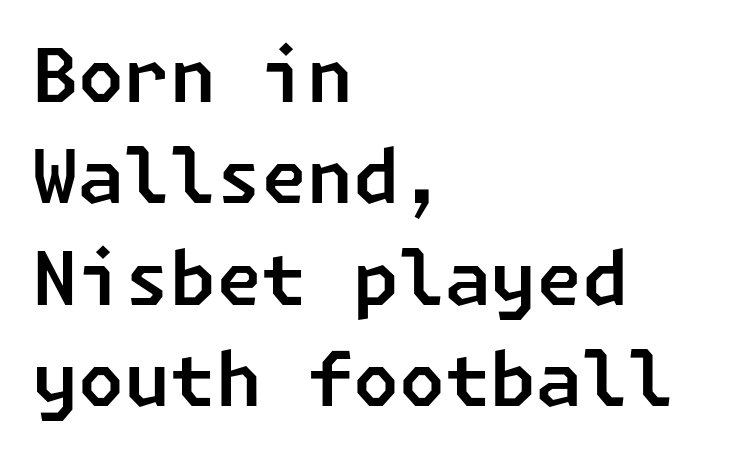
Q: Is the typeface a serif or a sans-serif typeface? A: Sans-serif.
Q: Is the text underlined? A: No.
Q: How is the paragraph aligned? A: Left-aligned.
Q: Is the spacing between letters normal or unusually wide? A: Normal.
Q: Is the spacing between lines tight, normal or loose? A: Normal.
Q: Width (condensed, normal, or wide)? A: Normal.
Q: Stroke contrast? A: Low.
Q: x-height? A: Medium.
